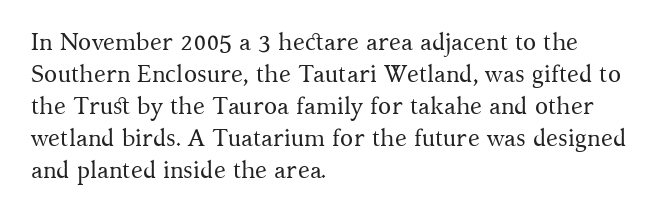
{"italic": "no", "bold": "no", "underline": "no", "align": "left", "line_spacing": "normal", "line_spacing_ratio": 1.33, "letter_spacing": "normal", "letter_spacing_em": 0.0, "glyph_px": 24}
